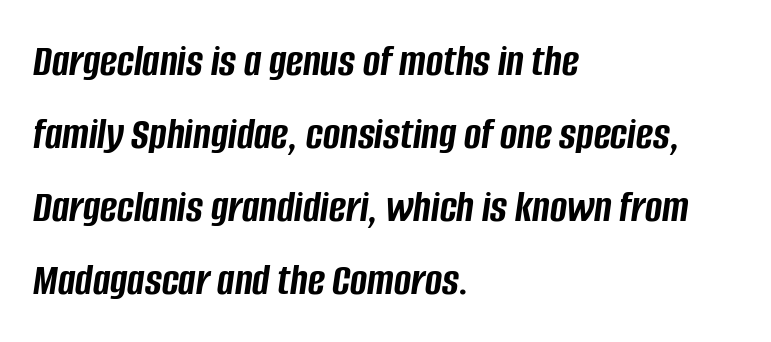
Every letter is thick-stroked: bold, no question. The foot of each line stays bare and open. Glyph-to-glyph distance matches everyday printed text. These lines were composed using italics. Summary of vertical rhythm: regular, with standard interline spacing.
